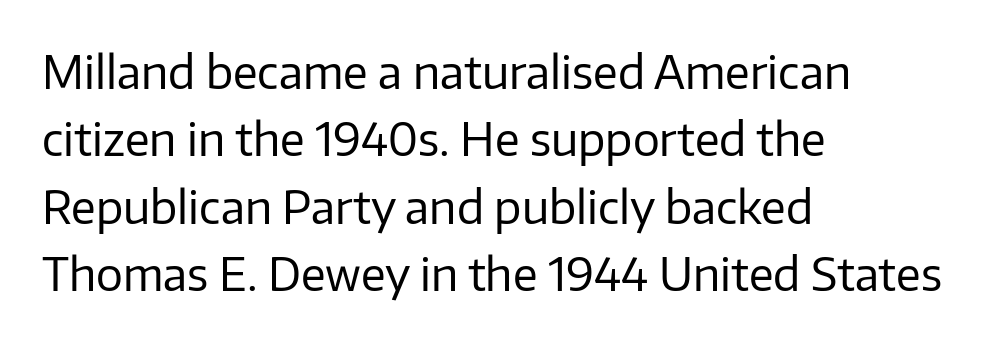
{"serif": "no", "italic": "no", "bold": "no", "weight": "regular", "width": "normal", "stroke_contrast": "low", "x_height": "medium", "monospaced": "no", "underline": "no", "align": "left", "line_spacing": "normal", "line_spacing_ratio": 1.5, "letter_spacing": "normal", "letter_spacing_em": 0.0, "glyph_px": 45}
